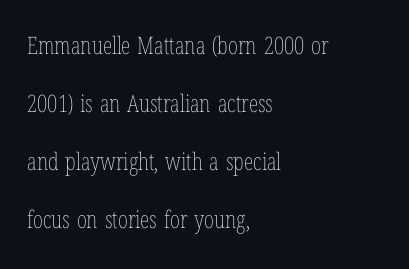
The image shows 24 px text type, upright; set left-aligned, loose line spacing (2.42x), normal letter spacing, not underlined.
